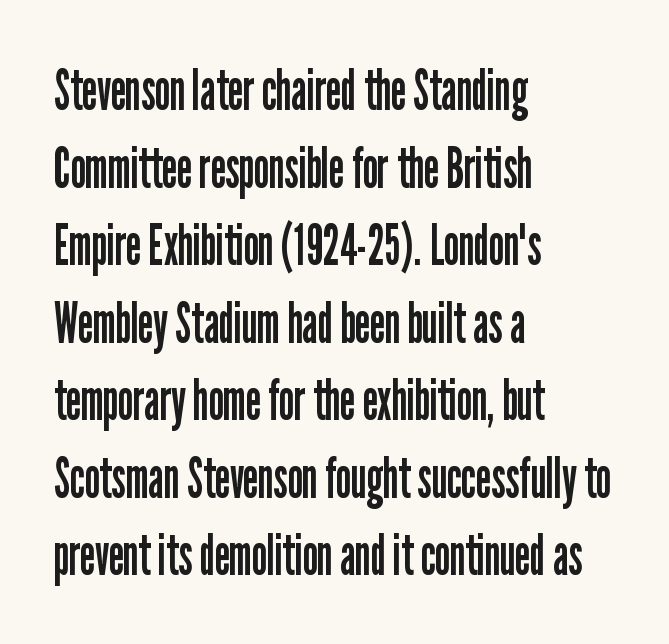
The image shows 57 px regular-weight, condensed sans-serif type, upright; set left-aligned, normal line spacing (1.36x), normal letter spacing, not underlined; low stroke contrast and a medium x-height.
